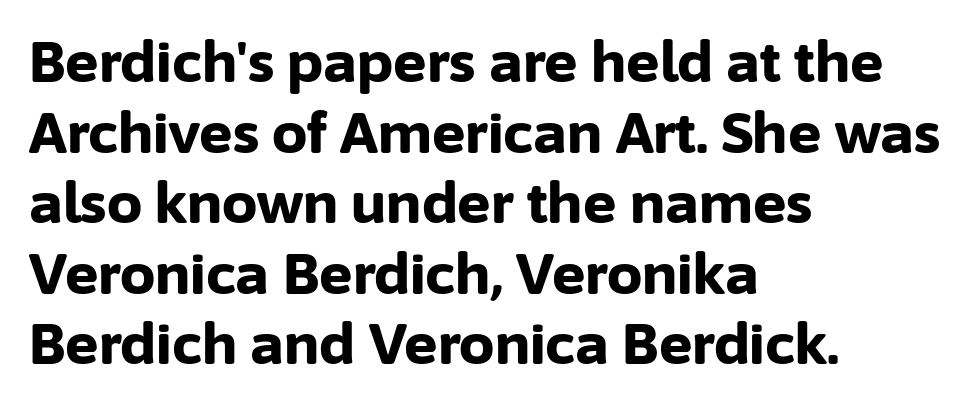
The image shows 56 px bold sans-serif type, upright; set left-aligned, normal line spacing (1.26x), normal letter spacing, not underlined; low stroke contrast and a medium x-height.
